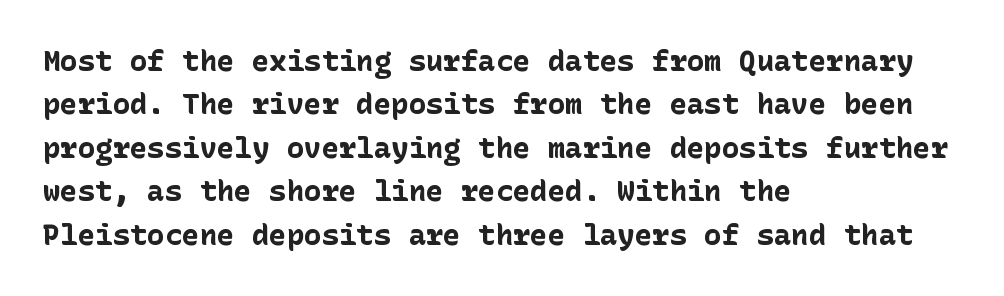
Q: Is the text bold? A: Yes.
Q: Is the text italic (slanted)? A: No, it is upright.
Q: Is the typeface a serif or a sans-serif typeface? A: Sans-serif.
Q: Is the text underlined? A: No.
Q: How is the paragraph aligned? A: Left-aligned.
Q: Is the spacing between letters normal or unusually wide? A: Normal.
Q: Is the spacing between lines tight, normal or loose? A: Normal.
Q: Width (condensed, normal, or wide)? A: Normal.
Q: Stroke contrast? A: Low.
Q: x-height? A: Medium.
